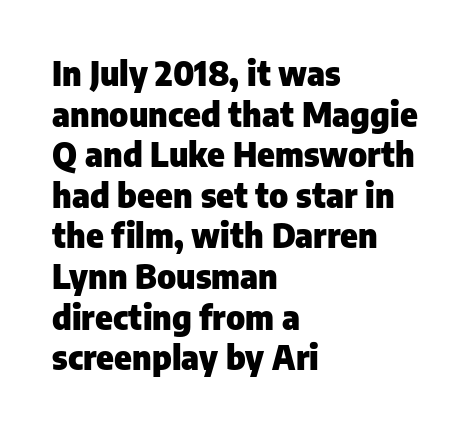
Proportional: the letters do not fall into vertical columns. Every stem runs plumb, perpendicular to the baseline. The lines in this sample share a left origin and differ only in where they stop. Summary of weight: heavy, a full bold.
